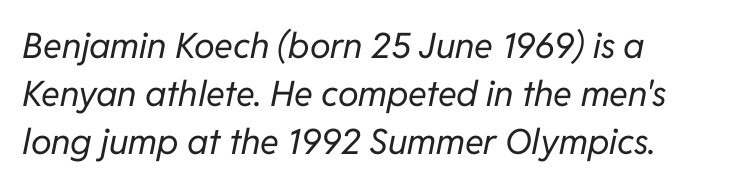
Each letter keeps its own natural width here, so spacing adapts to shape. The gap between lines stays unmarked. Nothing heavy about these letters — not bold at all. Whoever set this chose a conventional vertical rhythm. Observe the ordinary spacing: letters are neighbours, not strangers.
